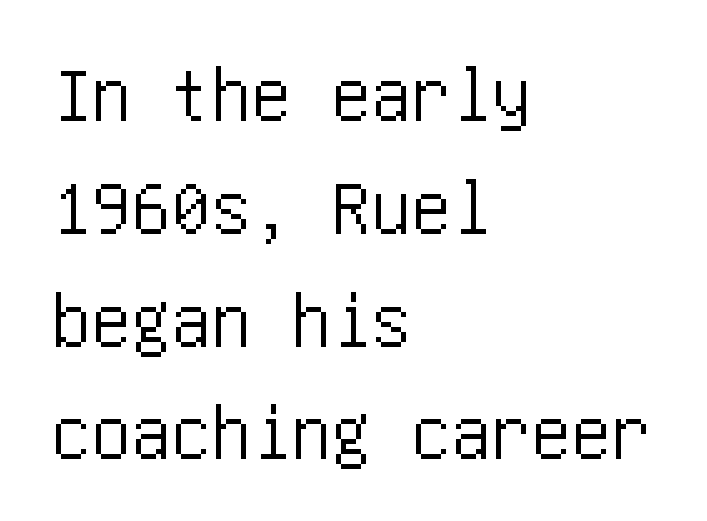
Q: Is the text italic (slanted)? A: No, it is upright.
Q: Is the typeface a serif or a sans-serif typeface? A: Sans-serif.
Q: Is the text underlined? A: No.
Q: How is the paragraph aligned? A: Left-aligned.
Q: Is the spacing between letters normal or unusually wide? A: Normal.
Q: Is the spacing between lines tight, normal or loose? A: Normal.
Q: Width (condensed, normal, or wide)? A: Condensed.
Q: Stroke contrast? A: Low.
Q: x-height? A: Large.
